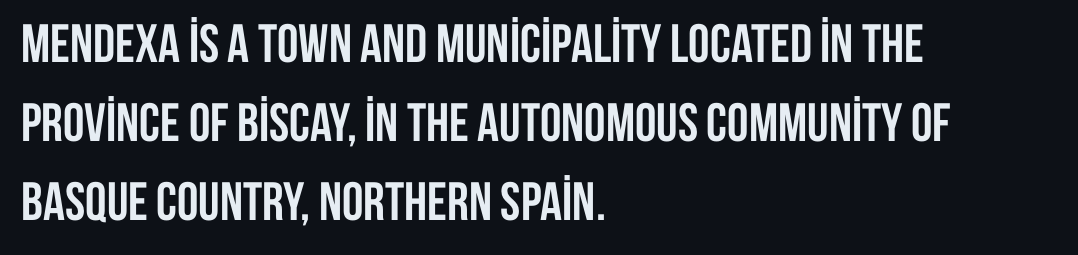
Q: Is the text bold? A: Yes.
Q: Is the text italic (slanted)? A: No, it is upright.
Q: Is the typeface a serif or a sans-serif typeface? A: Sans-serif.
Q: Is the text underlined? A: No.
Q: How is the paragraph aligned? A: Left-aligned.
Q: Is the spacing between letters normal or unusually wide? A: Normal.
Q: Is the spacing between lines tight, normal or loose? A: Normal.
Q: Width (condensed, normal, or wide)? A: Condensed.
Q: Stroke contrast? A: Low.
Q: x-height? A: Large.
Q: Monospaced? A: No.
